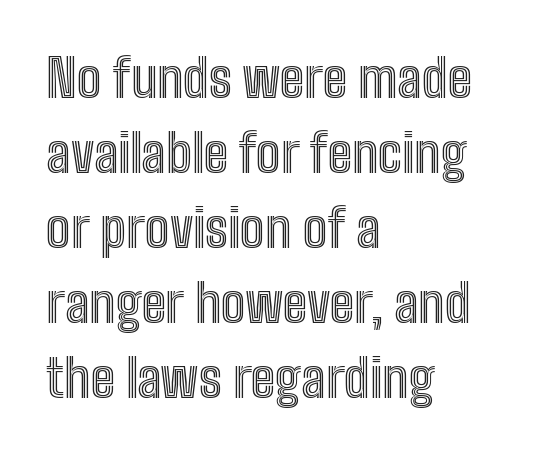
Q: Is the text italic (slanted)? A: No, it is upright.
Q: Is the text underlined? A: No.
Q: How is the paragraph aligned? A: Left-aligned.
Q: Is the spacing between letters normal or unusually wide? A: Normal.
Q: Is the spacing between lines tight, normal or loose? A: Normal.
Q: Width (condensed, normal, or wide)? A: Condensed.
Q: x-height? A: Medium.
Q: Monospaced? A: No.
